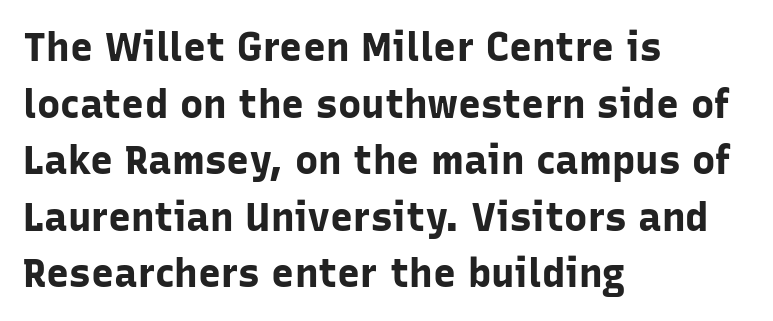
Q: Is the text bold? A: Yes.
Q: Is the text italic (slanted)? A: No, it is upright.
Q: Is the typeface a serif or a sans-serif typeface? A: Sans-serif.
Q: Is the text underlined? A: No.
Q: How is the paragraph aligned? A: Left-aligned.
Q: Is the spacing between letters normal or unusually wide? A: Normal.
Q: Is the spacing between lines tight, normal or loose? A: Normal.
Q: Width (condensed, normal, or wide)? A: Normal.
Q: Stroke contrast? A: Low.
Q: x-height? A: Medium.
Q: Monospaced? A: No.
